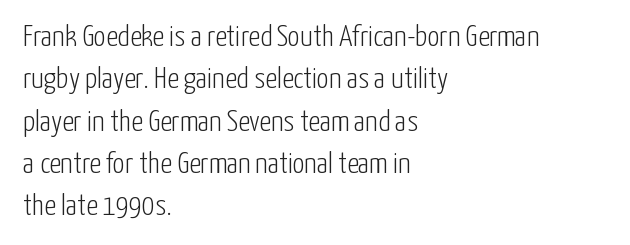
Q: Is the text bold? A: No.
Q: Is the text italic (slanted)? A: No, it is upright.
Q: Is the typeface a serif or a sans-serif typeface? A: Sans-serif.
Q: Is the text underlined? A: No.
Q: How is the paragraph aligned? A: Left-aligned.
Q: Is the spacing between letters normal or unusually wide? A: Normal.
Q: Is the spacing between lines tight, normal or loose? A: Normal.
Q: Width (condensed, normal, or wide)? A: Condensed.
Q: Stroke contrast? A: Low.
Q: x-height? A: Medium.
Q: Monospaced? A: No.
